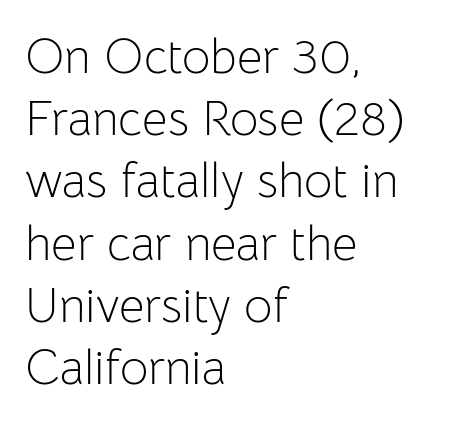
Q: Is the text bold? A: No.
Q: Is the text italic (slanted)? A: No, it is upright.
Q: Is the typeface a serif or a sans-serif typeface? A: Sans-serif.
Q: Is the text underlined? A: No.
Q: How is the paragraph aligned? A: Left-aligned.
Q: Is the spacing between letters normal or unusually wide? A: Normal.
Q: Is the spacing between lines tight, normal or loose? A: Normal.
Q: Width (condensed, normal, or wide)? A: Normal.
Q: Stroke contrast? A: Low.
Q: x-height? A: Medium.
Q: Monospaced? A: No.
